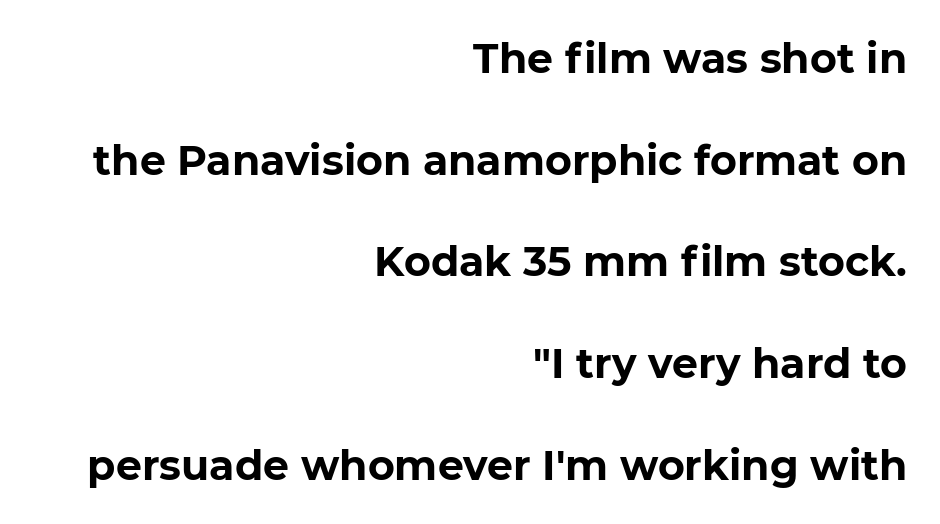
{"serif": "no", "bold": "yes", "weight": "bold", "width": "normal", "stroke_contrast": "low", "x_height": "medium", "monospaced": "no", "underline": "no", "align": "right", "line_spacing": "loose", "line_spacing_ratio": 2.48, "letter_spacing": "normal", "letter_spacing_em": 0.0, "glyph_px": 41}
